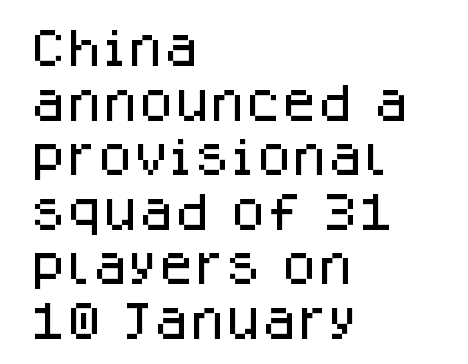
If you drew a ruler down the left edge, every line would touch it. Inter-character spacing is left at the font's built-in metrics. The face used here is proportionally spaced, like ordinary book or web type. These lines sit exactly where default settings would place them. Letters rest on an invisible, unmarked baseline. The rendering shows plain stroke endings on the letterforms — a sans-serif design.
